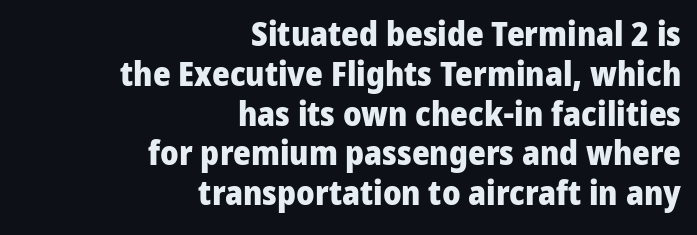
Note: no serifs on the glyphs. Typesetter's note: full bold, strokes at maximum text heaviness. Spacing verdict: proportional, widths tailored to each character. This sample uses plain, unmodified letter spacing. The lettering holds an erect, upright posture throughout. Each row of text sits above clean, open space.
